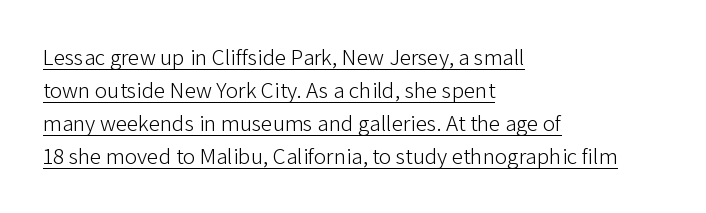
Q: Is the text bold? A: No.
Q: Is the text italic (slanted)? A: No, it is upright.
Q: Is the text underlined? A: Yes.
Q: How is the paragraph aligned? A: Left-aligned.
Q: Is the spacing between letters normal or unusually wide? A: Normal.
Q: Is the spacing between lines tight, normal or loose? A: Normal.
